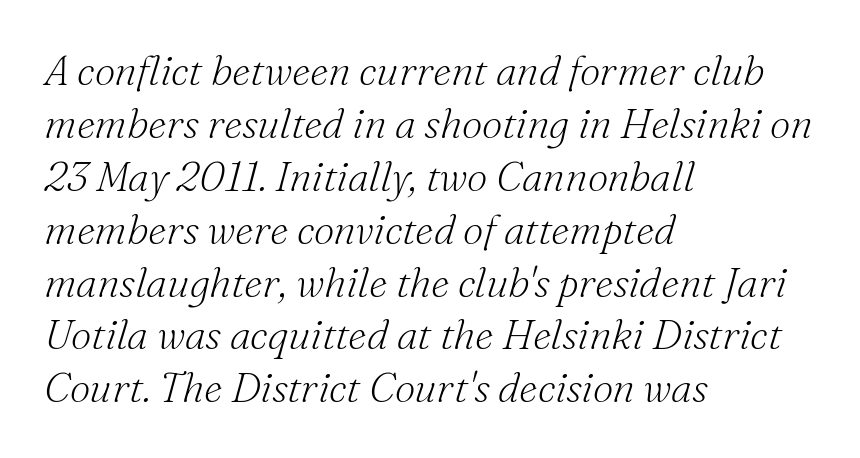
{"serif": "yes", "italic": "yes", "lean": "right", "slant_degrees": 16, "bold": "no", "weight": "light", "width": "normal", "stroke_contrast": "medium", "x_height": "small", "monospaced": "no", "underline": "no", "align": "left", "line_spacing": "normal", "line_spacing_ratio": 1.29, "letter_spacing": "normal", "letter_spacing_em": 0.0, "glyph_px": 41}
